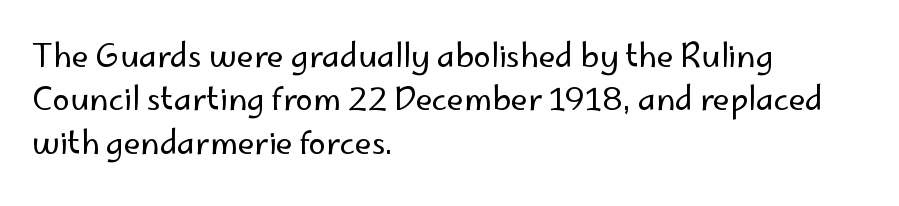
The image shows 31 px regular-weight sans-serif type, upright; set left-aligned, normal line spacing (1.4x), normal letter spacing, not underlined; low stroke contrast and a small x-height.
